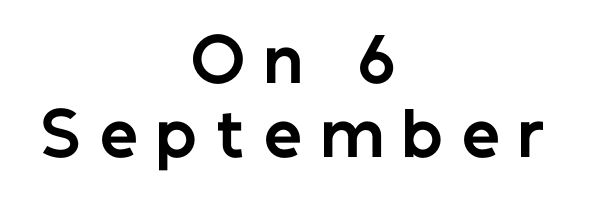
Q: Is the text bold? A: Yes.
Q: Is the text italic (slanted)? A: No, it is upright.
Q: Is the typeface a serif or a sans-serif typeface? A: Sans-serif.
Q: Is the text underlined? A: No.
Q: How is the paragraph aligned? A: Centered.
Q: Is the spacing between letters normal or unusually wide? A: Unusually wide.
Q: Width (condensed, normal, or wide)? A: Normal.
Q: Stroke contrast? A: Low.
Q: x-height? A: Medium.
Q: Monospaced? A: No.
